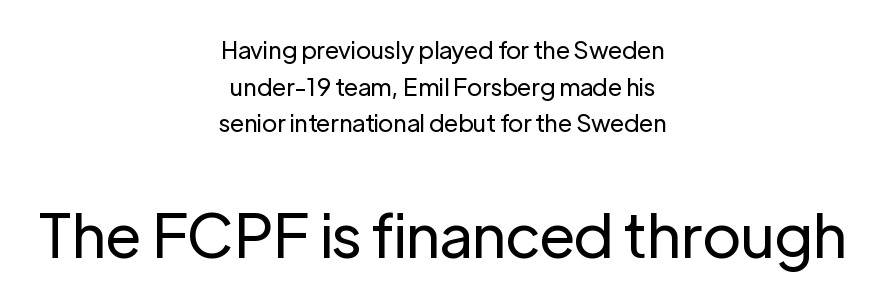
Standard letterfit; no display-style spreading of the glyphs. Underline: absent. These two chunks differ in scale, with the bottom chunk taking the larger measure. Weight: in the light-to-regular range. Character widths vary here, with narrow letters taking less room than wide ones. The typeface chosen for these lines omits serifs.
